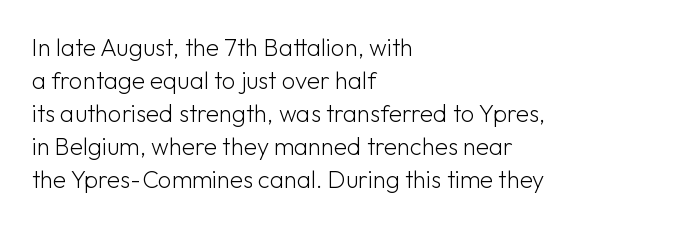
These lines stack with their left ends in a neat column. Letters rest on an invisible, unmarked baseline. The lines sit at an ordinary, default distance from one another. The type sits square on the baseline with zero lean. No letter is thick-stroked: the sample isn't bold. Default kerning and tracking; the words read as compact shapes.
